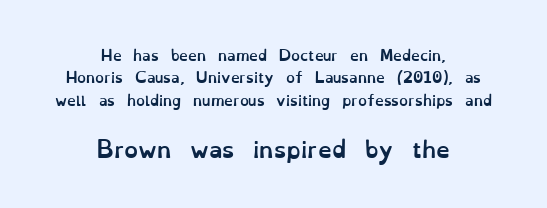
{"italic": "no", "bold": "yes", "underline": "no", "align": "center", "line_spacing": "normal", "line_spacing_ratio": 1.59, "letter_spacing": "normal", "letter_spacing_em": 0.0, "larger_block": "second", "size_ratio": 1.57, "glyph_px": 22}
